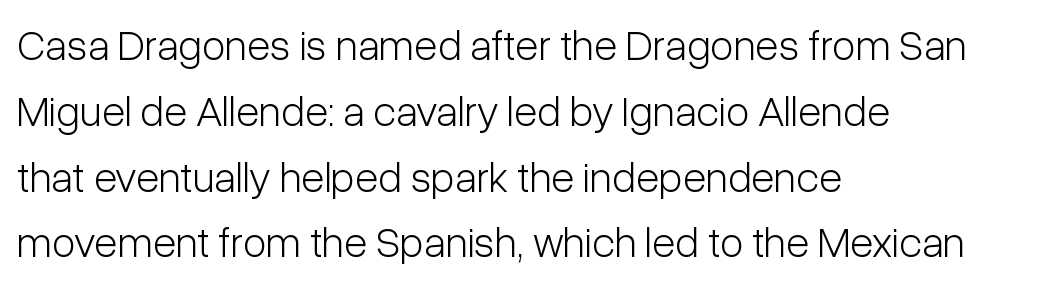
Q: Is the text bold? A: No.
Q: Is the text italic (slanted)? A: No, it is upright.
Q: Is the typeface a serif or a sans-serif typeface? A: Sans-serif.
Q: Is the text underlined? A: No.
Q: How is the paragraph aligned? A: Left-aligned.
Q: Is the spacing between letters normal or unusually wide? A: Normal.
Q: Is the spacing between lines tight, normal or loose? A: Normal.
Q: Width (condensed, normal, or wide)? A: Condensed.
Q: Stroke contrast? A: Low.
Q: x-height? A: Medium.
Q: Monospaced? A: No.
